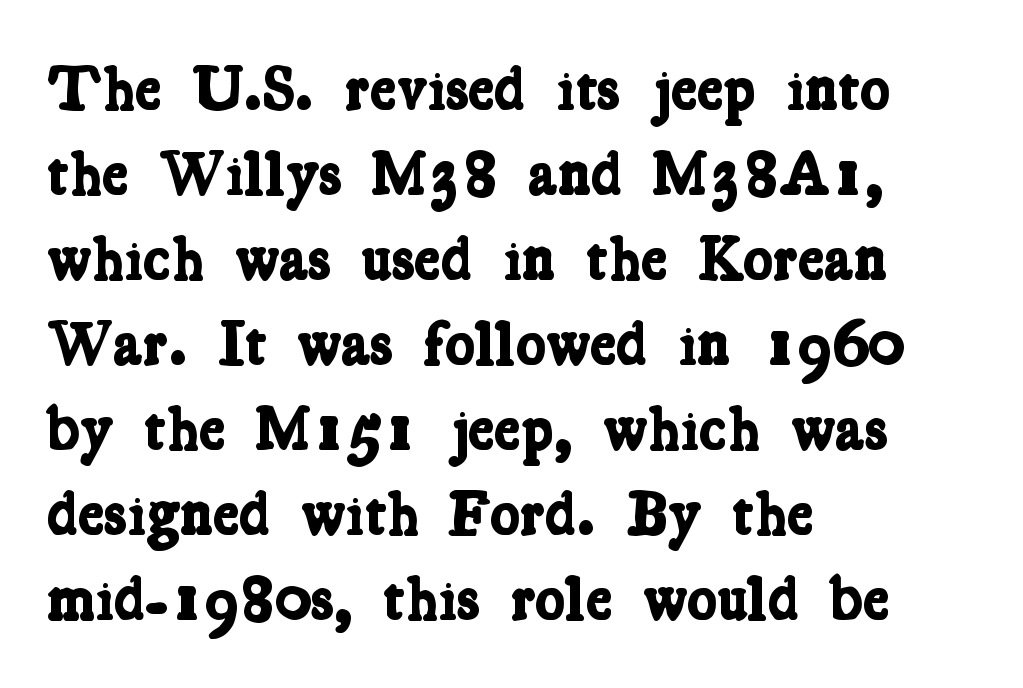
The image shows 63 px bold, condensed serif type; set left-aligned, normal line spacing (1.35x), normal letter spacing, not underlined; low stroke contrast and a medium x-height.
